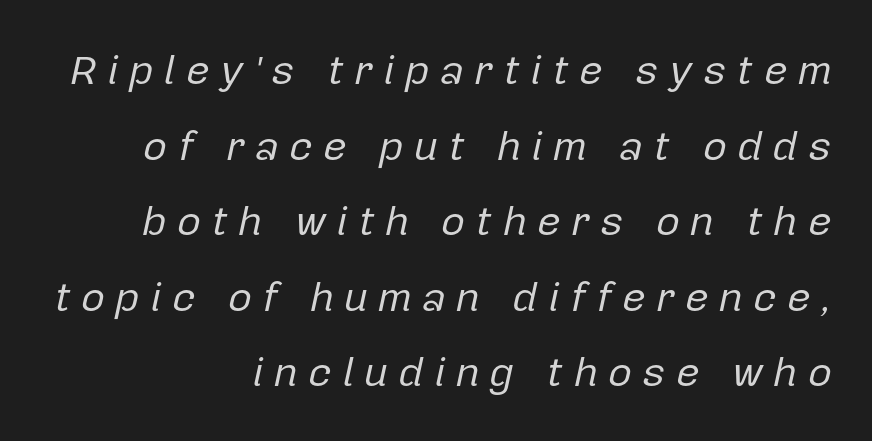
Rule under the text: the space is simply empty. The cut favours lightness, reaching ordinary text weight at its darkest. Think of a printed novel: that variable character pitch is what you see here. Where is the straight margin? On the right. Slanted lettering throughout. The letterforms stand isolated, each surrounded by extra space.
